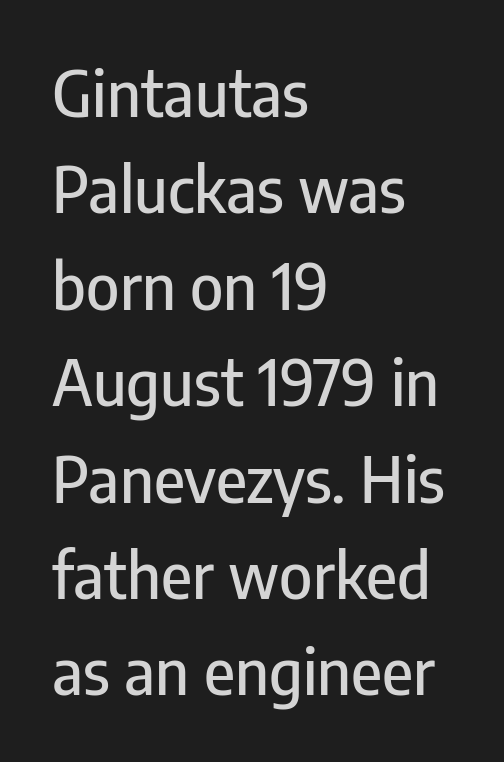
Has an underline been added? It has not. A normal amount of white space separates one row of letters from the next. Unlike a traditional serif, this face leaves its strokes unadorned. Style check: upright. Each letter keeps its own natural width here, so spacing adapts to shape.
